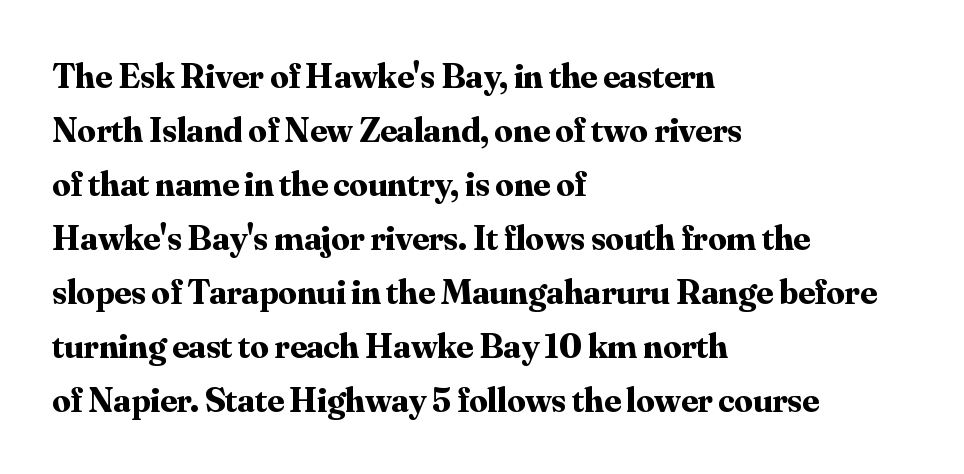
{"serif": "yes", "italic": "no", "bold": "yes", "weight": "bold", "width": "normal", "stroke_contrast": "medium", "x_height": "small", "monospaced": "no", "underline": "no", "align": "left", "line_spacing": "normal", "line_spacing_ratio": 1.5, "letter_spacing": "normal", "letter_spacing_em": 0.0, "glyph_px": 36}
